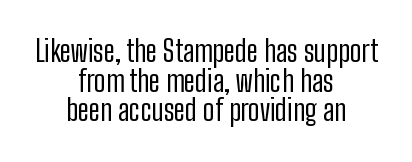
The image shows 29 px regular-weight, condensed sans-serif type, upright; set centered, tight line spacing (1.02x), normal letter spacing, not underlined; low stroke contrast and a medium x-height.
